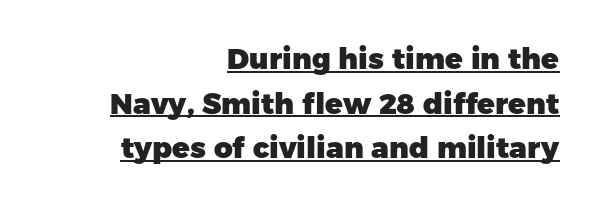
Q: Is the text bold? A: Yes.
Q: Is the text italic (slanted)? A: No, it is upright.
Q: Is the typeface a serif or a sans-serif typeface? A: Sans-serif.
Q: Is the text underlined? A: Yes.
Q: How is the paragraph aligned? A: Right-aligned.
Q: Is the spacing between letters normal or unusually wide? A: Normal.
Q: Is the spacing between lines tight, normal or loose? A: Normal.
Q: Width (condensed, normal, or wide)? A: Normal.
Q: Stroke contrast? A: Low.
Q: x-height? A: Medium.
Q: Monospaced? A: No.
